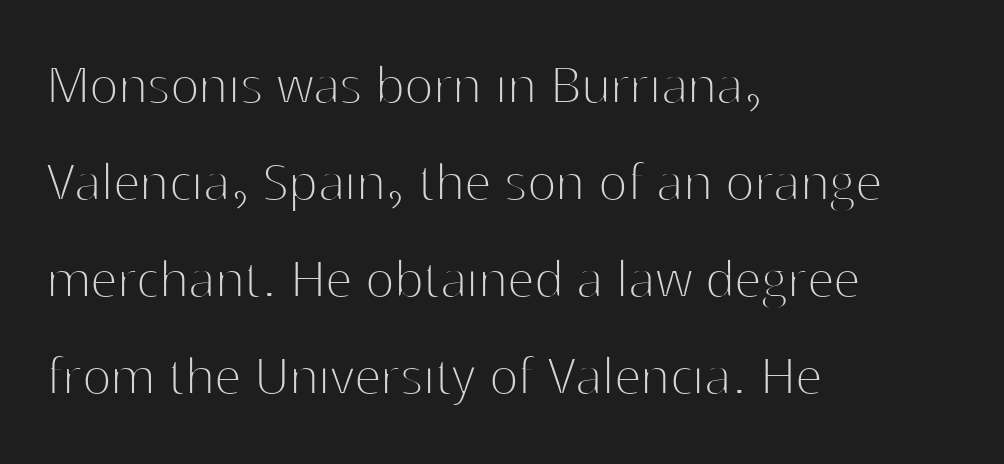
Typeset ragged right — the left edge is the straight one. Compared with typical body copy, the letter spacing here is the same. Has an underline been added? It has not. The characters display no serif detailing; their extremities are plain. The passage shown is typed in a proportional face where columns would drift.
